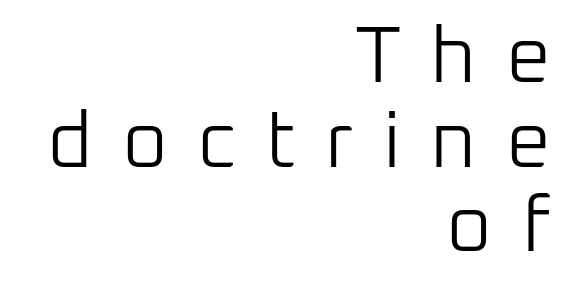
{"serif": "no", "italic": "no", "bold": "no", "weight": "light", "width": "normal", "stroke_contrast": "low", "x_height": "medium", "monospaced": "no", "underline": "no", "align": "right", "line_spacing": "tight", "line_spacing_ratio": 1.07, "letter_spacing": "wide", "letter_spacing_em": 0.37, "glyph_px": 79}
